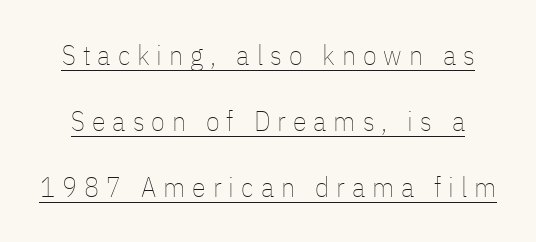
A quiet, ordinary-to-light weight characterises the typeface. Loosely led — the rows are spread out. This is underlined copy, the kind a proofreader might mark for attention. Proportional: the letters do not fall into vertical columns. Glyph-to-glyph distance is far greater than everyday printed text. The type sits square on the baseline with zero lean.
